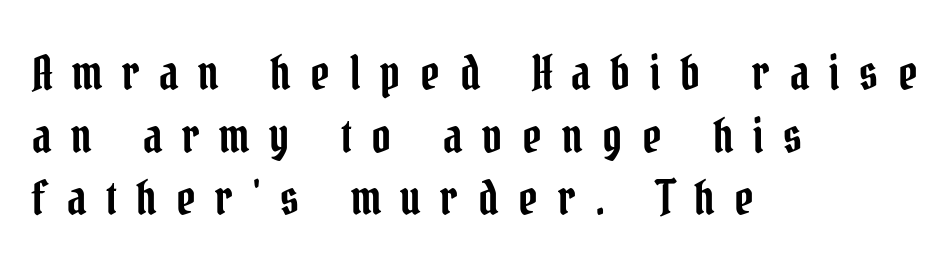
{"serif": "yes", "italic": "no", "width": "condensed", "stroke_contrast": "low", "x_height": "medium", "monospaced": "no", "underline": "no", "align": "left", "line_spacing": "normal", "line_spacing_ratio": 1.33, "letter_spacing": "wide", "letter_spacing_em": 0.42, "glyph_px": 47}
